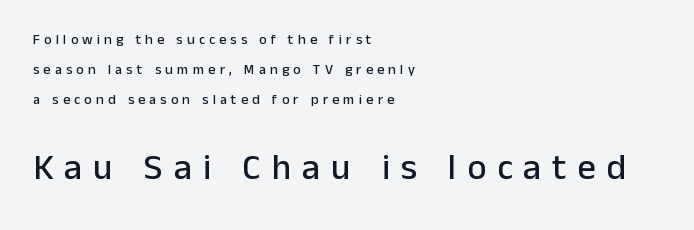
The string is rendered with underlining switched off. This sample has the flowing, uneven cadence of proportional lettering. Is there any slant? The stems are plumb. Honestly, the letter spacing is so wide it's the main thing you notice.
